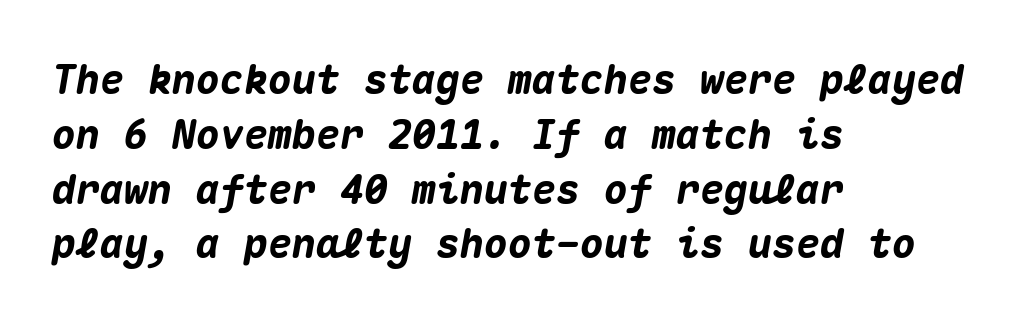
{"italic": "yes", "lean": "right", "slant_degrees": 10, "bold": "yes", "weight": "heavy", "width": "normal", "stroke_contrast": "medium", "x_height": "medium", "monospaced": "yes", "underline": "no", "align": "left", "line_spacing": "normal", "line_spacing_ratio": 1.37, "letter_spacing": "normal", "letter_spacing_em": 0.0, "glyph_px": 40}
